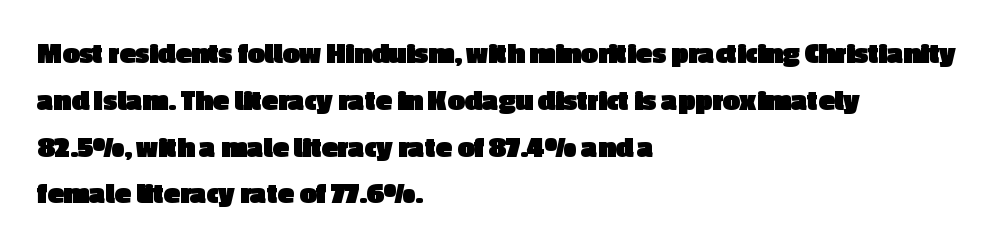
Q: Is the text bold? A: Yes.
Q: Is the text italic (slanted)? A: No, it is upright.
Q: Is the typeface a serif or a sans-serif typeface? A: Sans-serif.
Q: Is the text underlined? A: No.
Q: How is the paragraph aligned? A: Left-aligned.
Q: Is the spacing between letters normal or unusually wide? A: Normal.
Q: Is the spacing between lines tight, normal or loose? A: Normal.
Q: Width (condensed, normal, or wide)? A: Normal.
Q: x-height? A: Medium.
Q: Monospaced? A: No.
